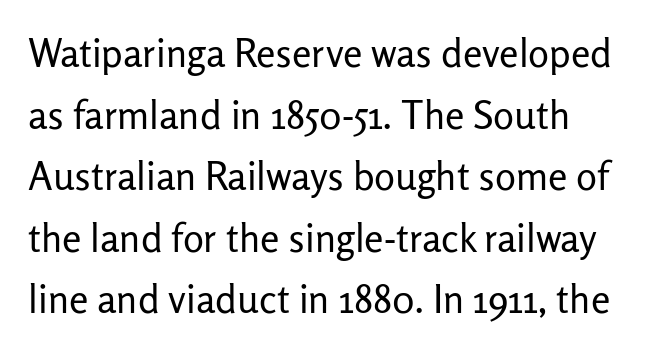
The image shows 39 px regular-weight sans-serif type, upright; set left-aligned, normal line spacing (1.58x), normal letter spacing, not underlined; low stroke contrast and a medium x-height.
